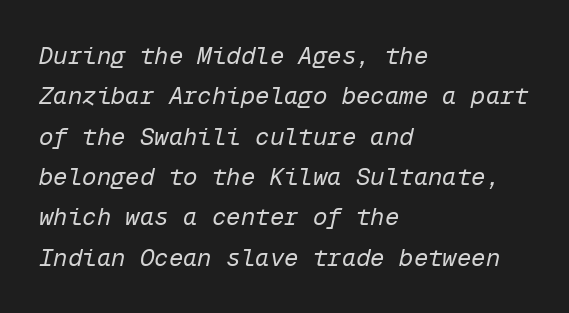
{"italic": "yes", "lean": "right", "slant_degrees": 12, "bold": "no", "underline": "no", "align": "left", "line_spacing": "normal", "line_spacing_ratio": 1.68, "letter_spacing": "normal", "letter_spacing_em": 0.0, "glyph_px": 24}
